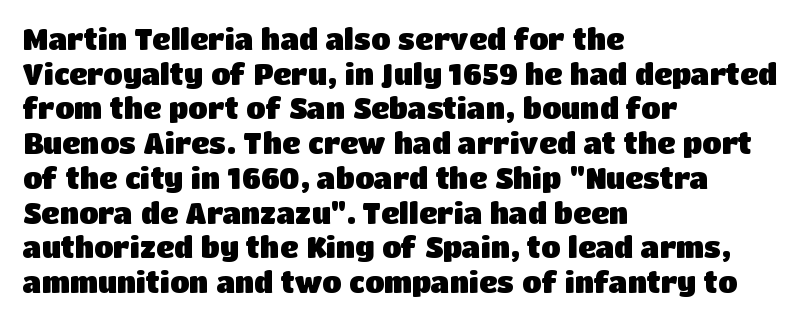
In CSS terms this would be text-align: left. Do the characters align in a grid? No, the font is proportional. The passage shown has conventional tracking throughout. Summary of weight: heavy, a full bold.
